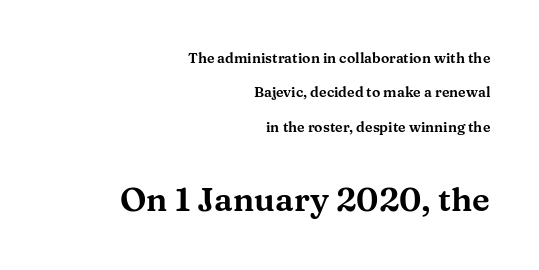
The image shows 33 px wide serif type, upright; set right-aligned, loose line spacing (2.45x), normal letter spacing, not underlined; the second (bottom) block is 2.36x larger; medium stroke contrast and a medium x-height.
